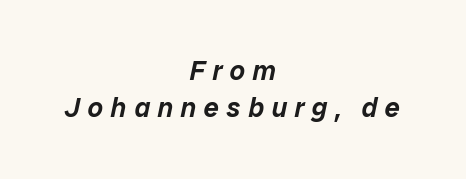
The image shows 27 px text type, italic (leaning right); set centered, normal line spacing (1.36x), unusually wide letter spacing (+0.28 em), not underlined.
